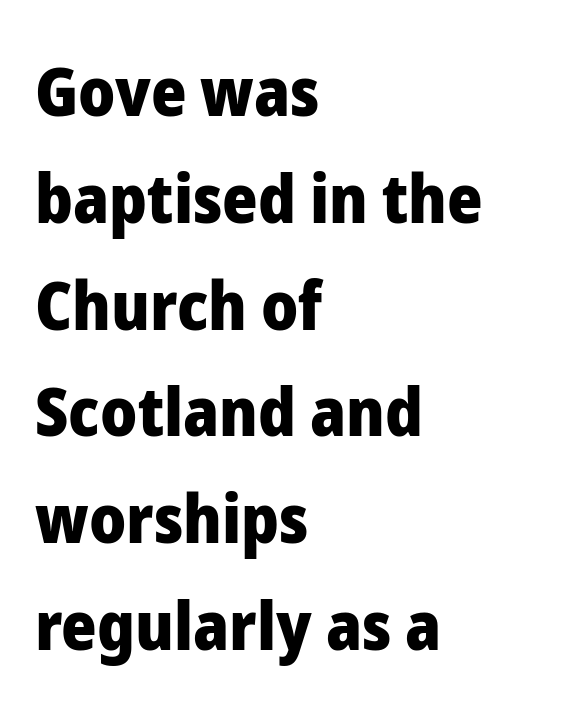
Line beginnings align vertically; line endings do not. You could not count columns in this text — the font is proportionally spaced. Are there feet on the stems? There aren't — it's a sans. Does the weight exceed regular? Yes, all the way to bold.
